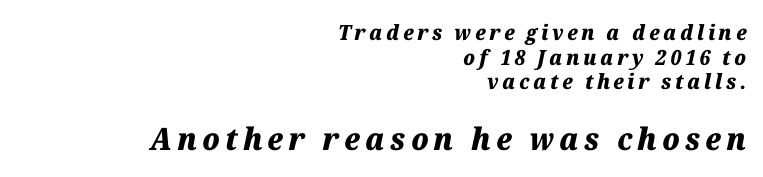
Q: Is the text bold? A: Yes.
Q: Is the text italic (slanted)? A: Yes, it leans right by about 12 degrees.
Q: Is the text underlined? A: No.
Q: How is the paragraph aligned? A: Right-aligned.
Q: Which block of text is set in a larger size, the first (top) or the second (bottom)? A: The second (bottom) one.
Q: Width (condensed, normal, or wide)? A: Normal.
Q: Stroke contrast? A: Medium.
Q: x-height? A: Medium.
Q: Monospaced? A: No.
